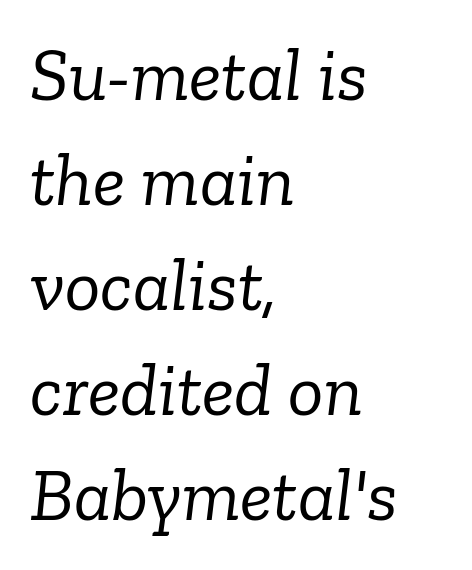
Q: Is the text bold? A: No.
Q: Is the text italic (slanted)? A: Yes, it leans right by about 6 degrees.
Q: Is the typeface a serif or a sans-serif typeface? A: Serif.
Q: Is the text underlined? A: No.
Q: How is the paragraph aligned? A: Left-aligned.
Q: Is the spacing between letters normal or unusually wide? A: Normal.
Q: Is the spacing between lines tight, normal or loose? A: Normal.
Q: Width (condensed, normal, or wide)? A: Normal.
Q: Stroke contrast? A: Low.
Q: x-height? A: Medium.
Q: Monospaced? A: No.
